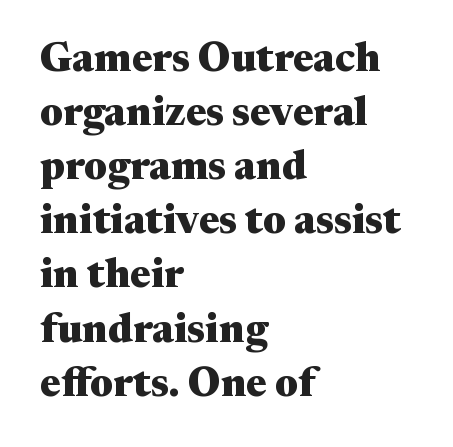
Q: Is the text bold? A: Yes.
Q: Is the text italic (slanted)? A: No, it is upright.
Q: Is the typeface a serif or a sans-serif typeface? A: Serif.
Q: Is the text underlined? A: No.
Q: How is the paragraph aligned? A: Left-aligned.
Q: Is the spacing between letters normal or unusually wide? A: Normal.
Q: Is the spacing between lines tight, normal or loose? A: Normal.
Q: Width (condensed, normal, or wide)? A: Wide.
Q: Stroke contrast? A: Medium.
Q: x-height? A: Medium.
Q: Monospaced? A: No.
